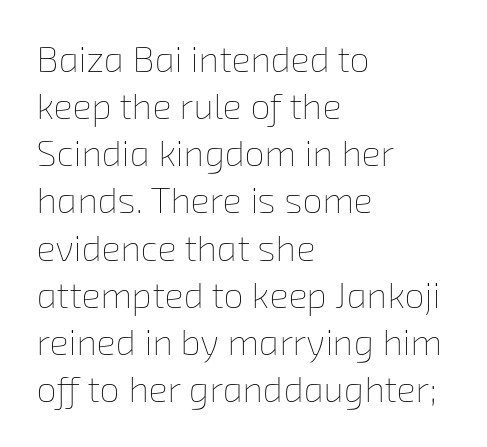
The horizontal fit of the characters is conventional and even. Left-aligned paragraph, ragged on the right. Spacing verdict: proportional, widths tailored to each character. Normally led — the rows are evenly, conventionally spaced.
